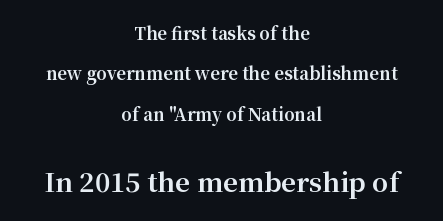
Q: Is the text bold? A: Yes.
Q: Is the text italic (slanted)? A: No, it is upright.
Q: Is the text underlined? A: No.
Q: How is the paragraph aligned? A: Centered.
Q: Is the spacing between letters normal or unusually wide? A: Normal.
Q: Is the spacing between lines tight, normal or loose? A: Loose.
Q: Which block of text is set in a larger size, the first (top) or the second (bottom)? A: The second (bottom) one.
